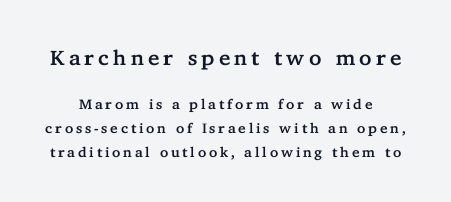
Q: Is the text italic (slanted)? A: No, it is upright.
Q: Is the text underlined? A: No.
Q: Is the spacing between letters normal or unusually wide? A: Unusually wide.
Q: Which block of text is set in a larger size, the first (top) or the second (bottom)? A: The first (top) one.
